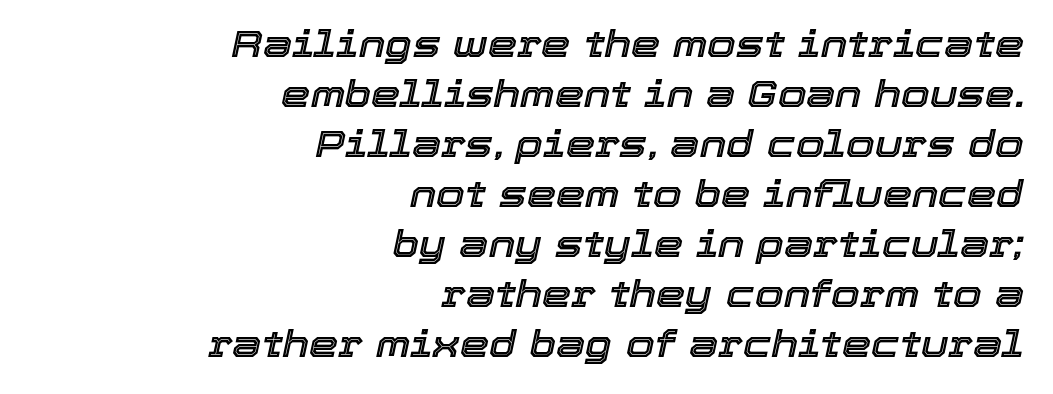
{"italic": "yes", "lean": "right", "slant_degrees": 12, "width": "normal", "x_height": "medium", "monospaced": "no", "underline": "no", "align": "right", "line_spacing": "normal", "line_spacing_ratio": 1.35, "letter_spacing": "normal", "letter_spacing_em": 0.0, "glyph_px": 37}
